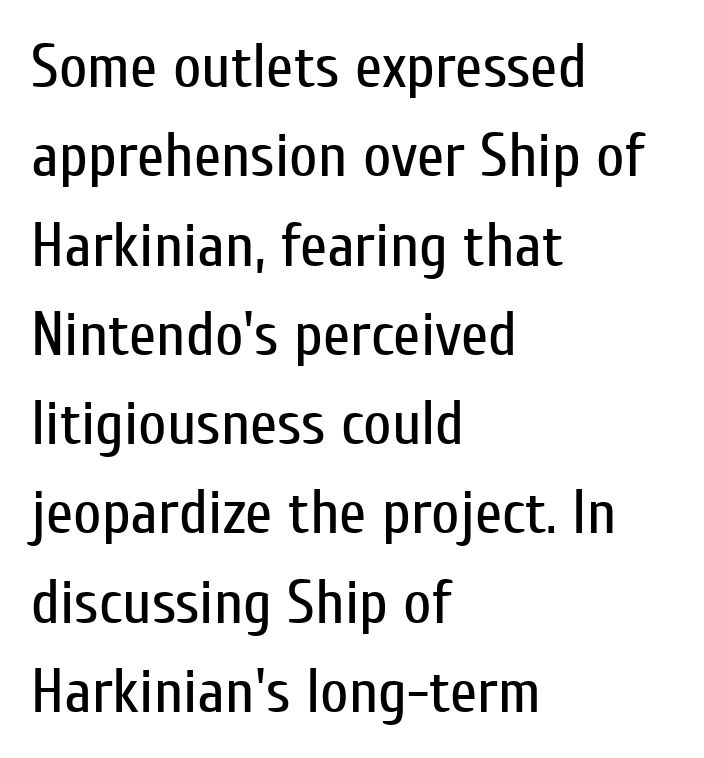
{"serif": "no", "italic": "no", "bold": "no", "weight": "regular", "width": "condensed", "stroke_contrast": "low", "x_height": "medium", "monospaced": "no", "underline": "no", "align": "left", "line_spacing": "normal", "line_spacing_ratio": 1.44, "letter_spacing": "normal", "letter_spacing_em": 0.0, "glyph_px": 62}
